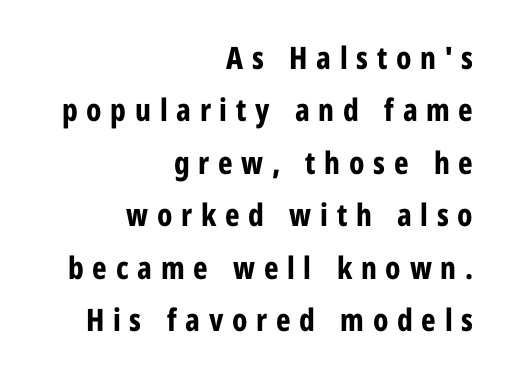
Regular leading. Heavy-handed strokes throughout: this text is bold. Right-aligned paragraph, ragged on the left. Students, note that the glyphs here are deliberately spaced far apart. The passage shown is typed in a proportional face where columns would drift. Plain, unruled lines of type.
